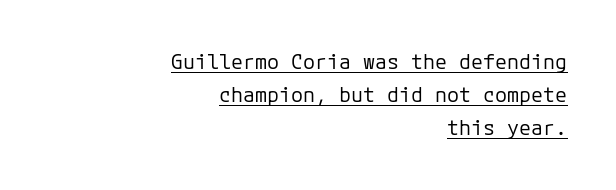
The image shows 20 px text type, upright; set right-aligned, normal line spacing (1.66x), normal letter spacing, underlined.
